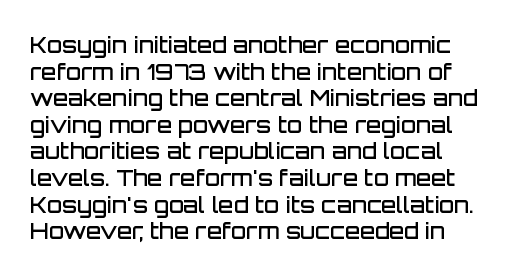
Honestly, there is no underline to notice here at all. There is no visible air inserted between adjacent glyphs. Is there any slant? The stems are plumb. Heft: intermediate — a semibold.
